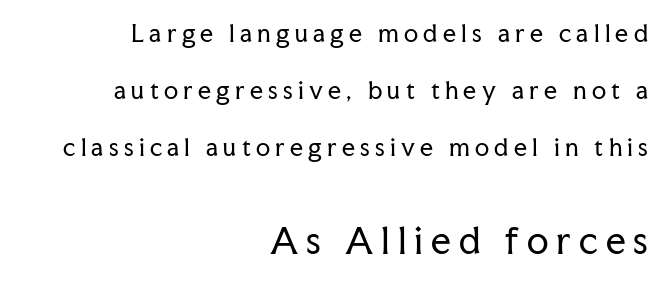
{"serif": "yes", "italic": "no", "bold": "no", "weight": "regular", "width": "normal", "stroke_contrast": "low", "x_height": "medium", "monospaced": "no", "underline": "no", "align": "right", "line_spacing": "loose", "line_spacing_ratio": 2.48, "letter_spacing": "wide", "letter_spacing_em": 0.23, "larger_block": "second", "size_ratio": 1.52, "glyph_px": 35}
